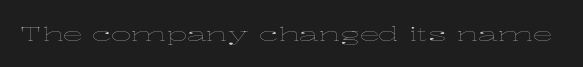
Posture: upright roman. Short note: letters normally spaced. The weight would be labelled regular, book, light, or lighter still. Lines of text with bare space underneath.
